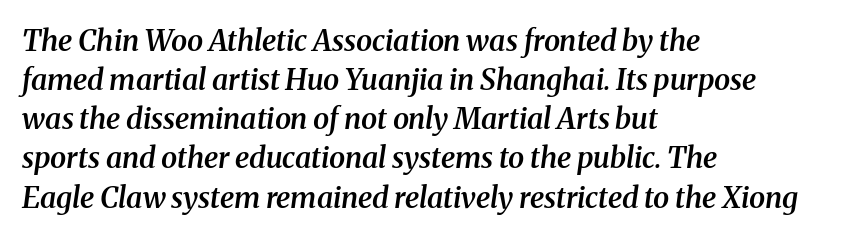
The image shows 29 px semibold serif type, italic (leaning right); set left-aligned, normal line spacing (1.35x), normal letter spacing, not underlined; medium stroke contrast and a medium x-height.
